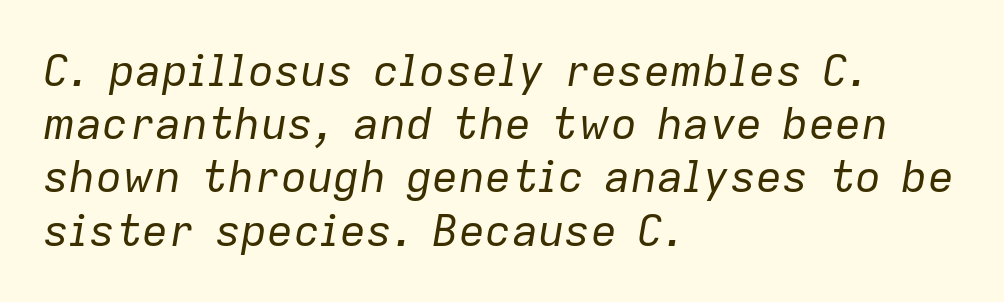
Short note: letters normally spaced. Underline: absent. Stems and bowls with no extra thickness — not bold. The lines in this sample share a left origin and differ only in where they stop. Characters are canted at an angle relative to the baseline's perpendicular. Each letter keeps its own natural width here, so spacing adapts to shape.
